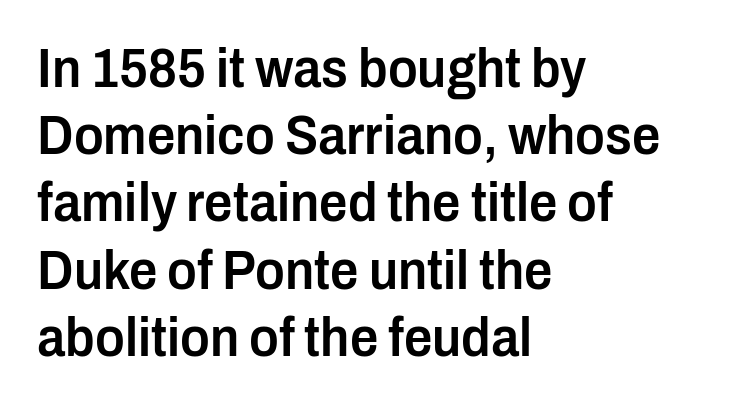
{"serif": "no", "italic": "no", "bold": "semi", "weight": "semibold", "width": "condensed", "stroke_contrast": "low", "x_height": "medium", "monospaced": "no", "underline": "no", "align": "left", "line_spacing_ratio": 1.2, "letter_spacing": "normal", "letter_spacing_em": 0.0, "glyph_px": 56}
